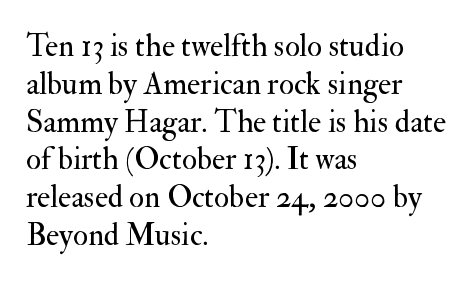
The image shows 31 px regular-weight serif type, upright; set left-aligned, line spacing 1.22x, normal letter spacing, not underlined; medium stroke contrast and a small x-height.
